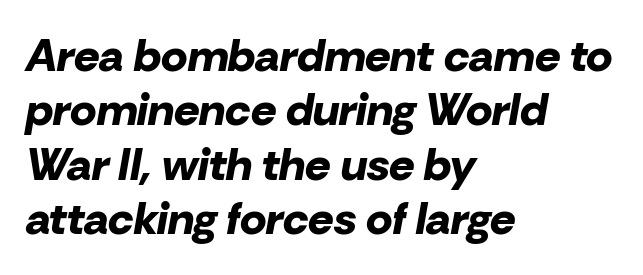
The image shows 45 px bold type, italic (leaning right); set left-aligned, line spacing 1.21x, normal letter spacing, not underlined; low stroke contrast and a medium x-height.
